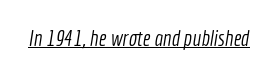
Q: Is the text bold? A: No.
Q: Is the text underlined? A: Yes.
Q: Is the spacing between letters normal or unusually wide? A: Normal.
